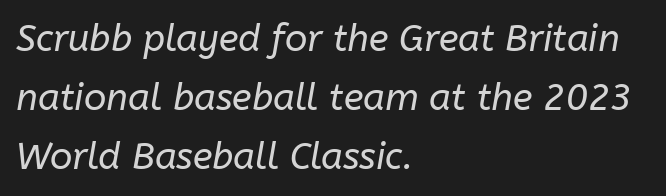
{"italic": "yes", "lean": "right", "slant_degrees": 10, "bold": "no", "weight": "regular", "width": "normal", "stroke_contrast": "low", "x_height": "medium", "monospaced": "no", "underline": "no", "align": "left", "line_spacing": "normal", "line_spacing_ratio": 1.6, "letter_spacing": "normal", "letter_spacing_em": 0.0, "glyph_px": 37}
